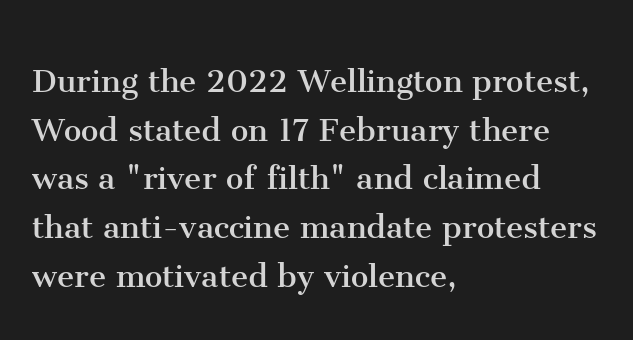
{"serif": "yes", "italic": "no", "bold": "no", "weight": "regular", "width": "normal", "stroke_contrast": "medium", "x_height": "medium", "monospaced": "no", "underline": "no", "align": "left", "line_spacing": "normal", "line_spacing_ratio": 1.25, "letter_spacing": "normal", "letter_spacing_em": 0.0, "glyph_px": 39}
